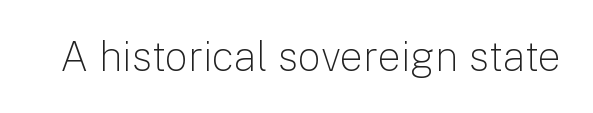
I'd call this a sans setting — the letters go barefoot. The zone under the glyphs is completely vacant. No chunkiness to these letters — they're not bold. The rendering uses natural spacing where letterforms have individual widths. You can tell it's not italic because the verticals are truly vertical. Tracking value appears to be zero — textbook default spacing.
